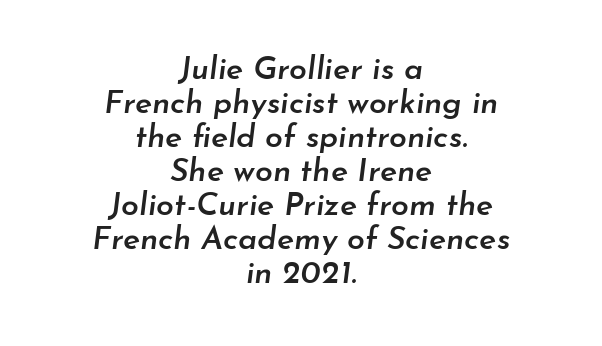
Q: Is the text bold? A: Semi-bold.
Q: Is the text italic (slanted)? A: Yes, it leans right by about 7 degrees.
Q: Is the text underlined? A: No.
Q: How is the paragraph aligned? A: Centered.
Q: Is the spacing between letters normal or unusually wide? A: Normal.
Q: Is the spacing between lines tight, normal or loose? A: Tight.
Q: Width (condensed, normal, or wide)? A: Normal.
Q: Stroke contrast? A: Low.
Q: x-height? A: Small.
Q: Monospaced? A: No.
